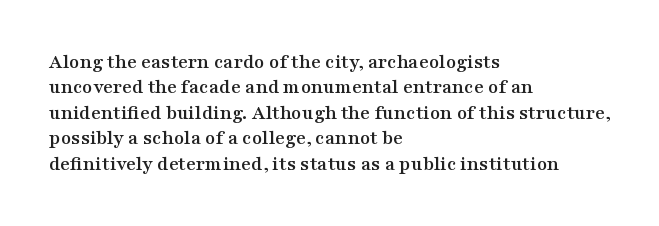
Q: Is the text italic (slanted)? A: No, it is upright.
Q: Is the text underlined? A: No.
Q: How is the paragraph aligned? A: Left-aligned.
Q: Is the spacing between letters normal or unusually wide? A: Normal.
